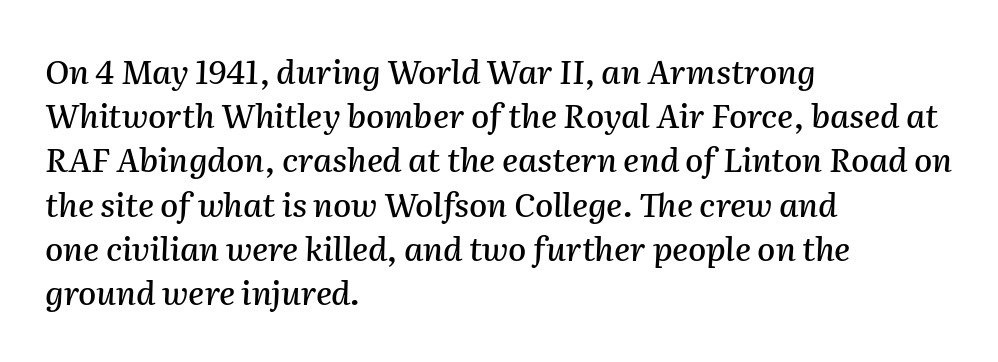
The image shows 33 px text type, italic (leaning right); set left-aligned, normal line spacing (1.34x), normal letter spacing, not underlined; medium stroke contrast and a medium x-height.
